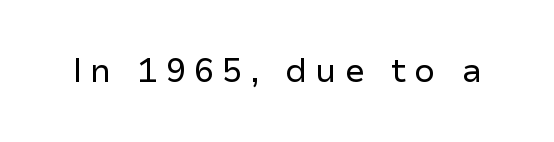
The strokes carry an ordinary text weight at most. The rendering inserts visible extra space after every character. Designer's note — italics off, roman on. Letterform terminals end flat and unadorned throughout the passage. Think of a printed novel: that variable character pitch is what you see here.
